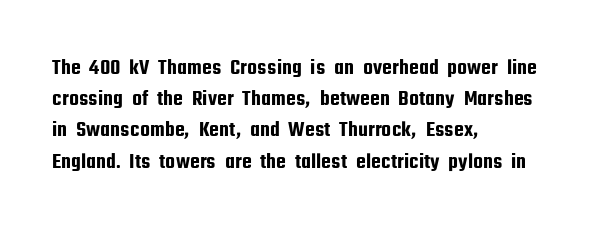
Q: Is the text italic (slanted)? A: No, it is upright.
Q: Is the text underlined? A: No.
Q: How is the paragraph aligned? A: Left-aligned.
Q: Is the spacing between letters normal or unusually wide? A: Normal.
Q: Is the spacing between lines tight, normal or loose? A: Normal.
